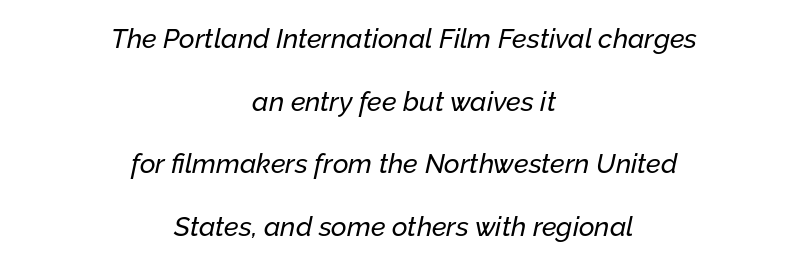
{"italic": "yes", "lean": "right", "slant_degrees": 12, "underline": "no", "align": "center", "line_spacing": "loose", "line_spacing_ratio": 2.32, "letter_spacing": "normal", "letter_spacing_em": 0.0, "glyph_px": 27}
